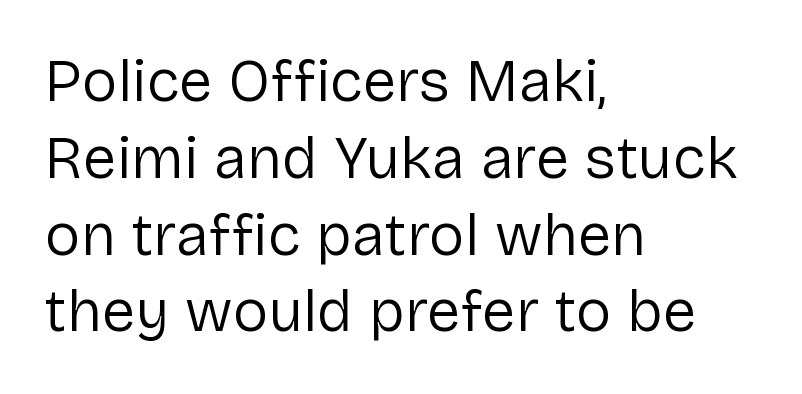
Posture: vertical. Plain, unruled lines of type. Varying glyph widths throughout — classic text-font behaviour. Bold? No — there's no thickening of the strokes. Notice how the passage keeps a crisp vertical edge on the left only. The characters display no serif detailing; their extremities are plain.
